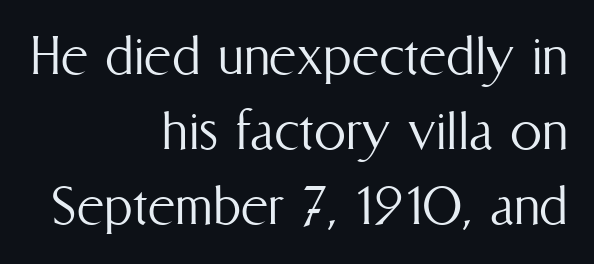
Q: Is the text bold? A: No.
Q: Is the text italic (slanted)? A: No, it is upright.
Q: Is the text underlined? A: No.
Q: How is the paragraph aligned? A: Right-aligned.
Q: Is the spacing between letters normal or unusually wide? A: Normal.
Q: Width (condensed, normal, or wide)? A: Condensed.
Q: Stroke contrast? A: Medium.
Q: x-height? A: Medium.
Q: Monospaced? A: No.
